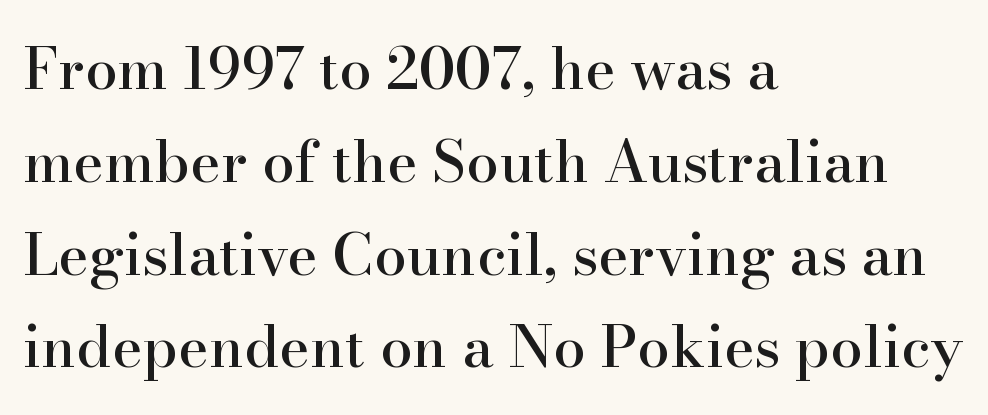
The image shows 58 px serif type, upright; set left-aligned, normal line spacing (1.6x), normal letter spacing, not underlined; high stroke contrast and a small x-height.
